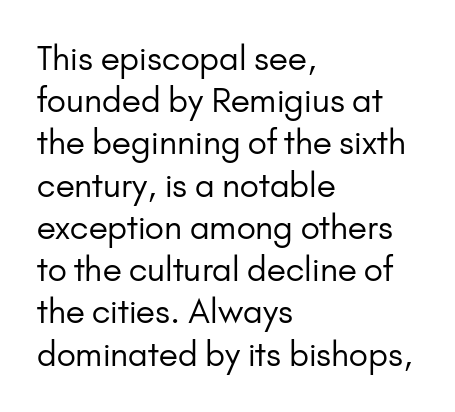
The image shows 33 px regular-weight sans-serif type, upright; set left-aligned, normal line spacing (1.28x), normal letter spacing, not underlined; low stroke contrast and a small x-height.
